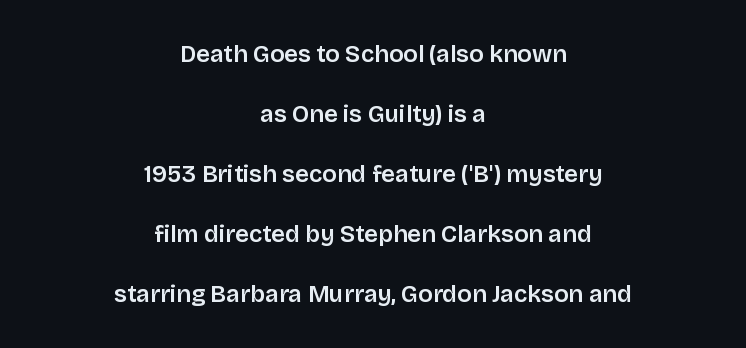
Q: Is the text italic (slanted)? A: No, it is upright.
Q: Is the text underlined? A: No.
Q: How is the paragraph aligned? A: Centered.
Q: Is the spacing between letters normal or unusually wide? A: Normal.
Q: Is the spacing between lines tight, normal or loose? A: Loose.
